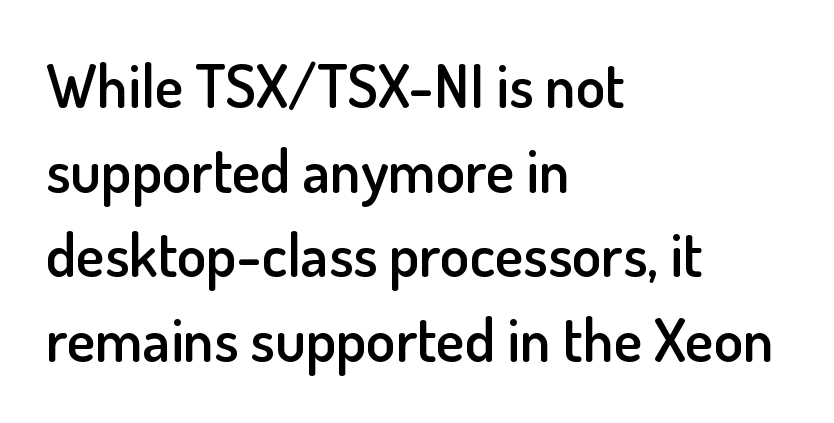
The image shows 60 px semibold sans-serif type, upright; set left-aligned, normal line spacing (1.41x), normal letter spacing, not underlined; low stroke contrast and a small x-height.
